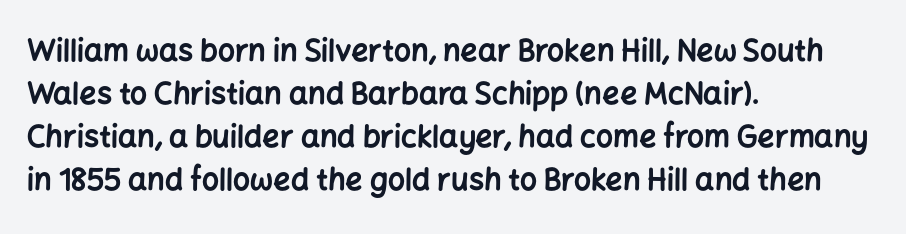
Q: Is the text bold? A: Yes.
Q: Is the text italic (slanted)? A: No, it is upright.
Q: Is the typeface a serif or a sans-serif typeface? A: Sans-serif.
Q: Is the text underlined? A: No.
Q: How is the paragraph aligned? A: Left-aligned.
Q: Is the spacing between letters normal or unusually wide? A: Normal.
Q: Is the spacing between lines tight, normal or loose? A: Normal.
Q: Width (condensed, normal, or wide)? A: Normal.
Q: Stroke contrast? A: Low.
Q: x-height? A: Medium.
Q: Monospaced? A: No.
